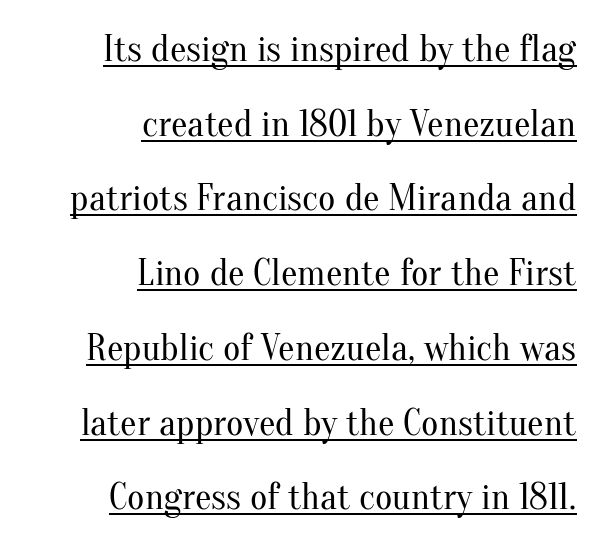
The image shows 37 px regular-weight serif type, upright; set right-aligned, loose line spacing (2.02x), normal letter spacing, underlined; medium stroke contrast and a small x-height.
